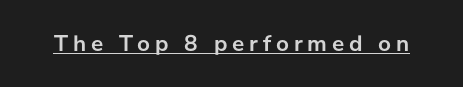
Ordinary non-slanted type is in use. Someone cranked the tracking dial way up on this one. Notice how thick the strokes are: this is what a full bold looks like. Decoration check: the copy is underlined.
